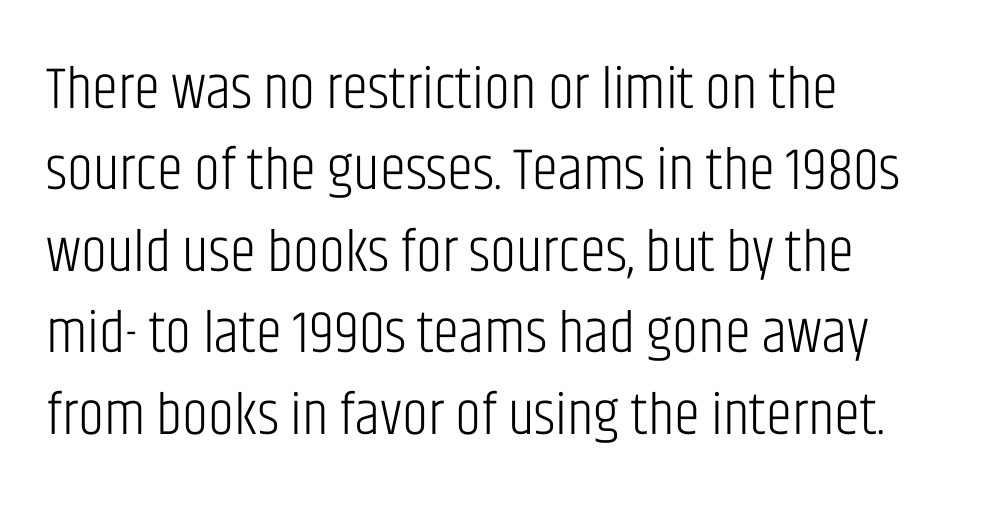
{"serif": "no", "italic": "no", "bold": "no", "weight": "light", "width": "condensed", "stroke_contrast": "low", "x_height": "large", "monospaced": "no", "underline": "no", "align": "left", "line_spacing": "normal", "line_spacing_ratio": 1.38, "letter_spacing": "normal", "letter_spacing_em": 0.0, "glyph_px": 59}
